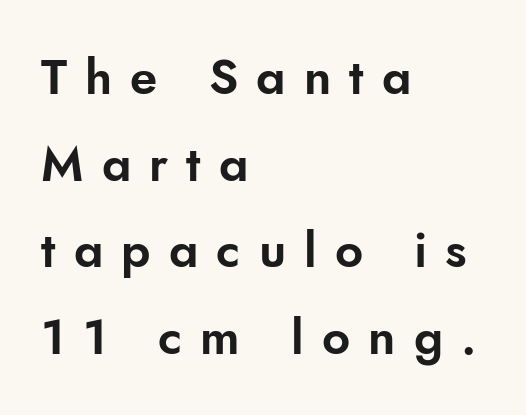
These lines are composed in type without serifs. Notice how the stems are strictly vertical — no italics here. The setting favours the left margin, as ordinary paragraphs usually do. Spacing verdict: proportional, widths tailored to each character. Underlining? Definitely not there.
